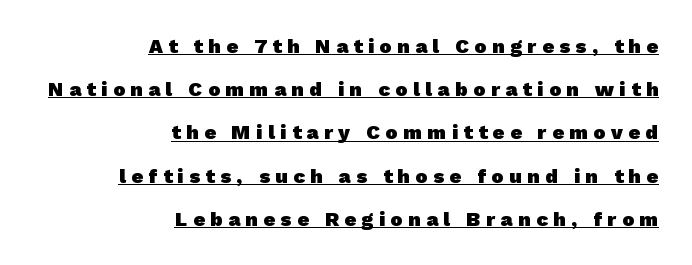
Q: Is the text bold? A: Yes.
Q: Is the text underlined? A: Yes.
Q: How is the paragraph aligned? A: Right-aligned.
Q: Is the spacing between letters normal or unusually wide? A: Unusually wide.
Q: Is the spacing between lines tight, normal or loose? A: Loose.
